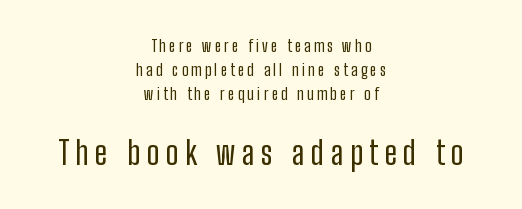
Character size in the trailing block exceeds that of the leading block. Serifs: no, the terminals of the letterforms are clean. Students, observe: this is what conventionally led text looks like. The glyphs are unaccompanied by any horizontal stroke below them.
